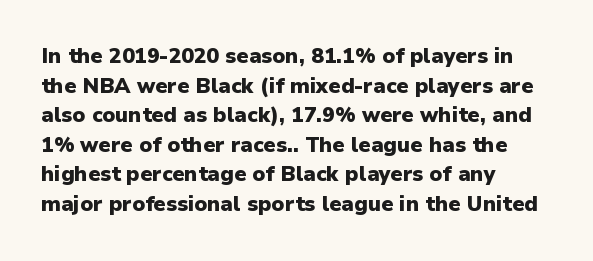
{"italic": "no", "bold": "yes", "underline": "no", "align": "left", "line_spacing": "normal", "line_spacing_ratio": 1.41, "letter_spacing": "normal", "letter_spacing_em": 0.0, "glyph_px": 21}
